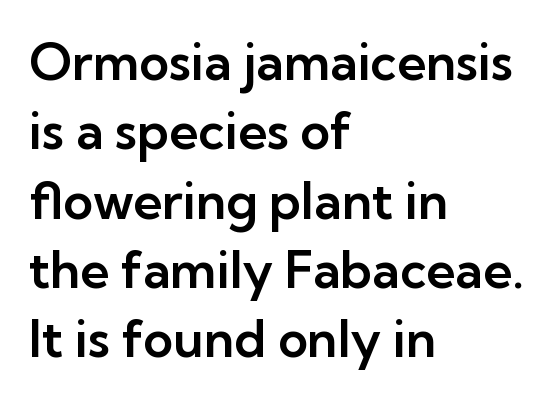
{"serif": "no", "italic": "no", "width": "normal", "stroke_contrast": "low", "x_height": "medium", "monospaced": "no", "underline": "no", "align": "left", "line_spacing": "normal", "line_spacing_ratio": 1.36, "letter_spacing": "normal", "letter_spacing_em": 0.0, "glyph_px": 51}
